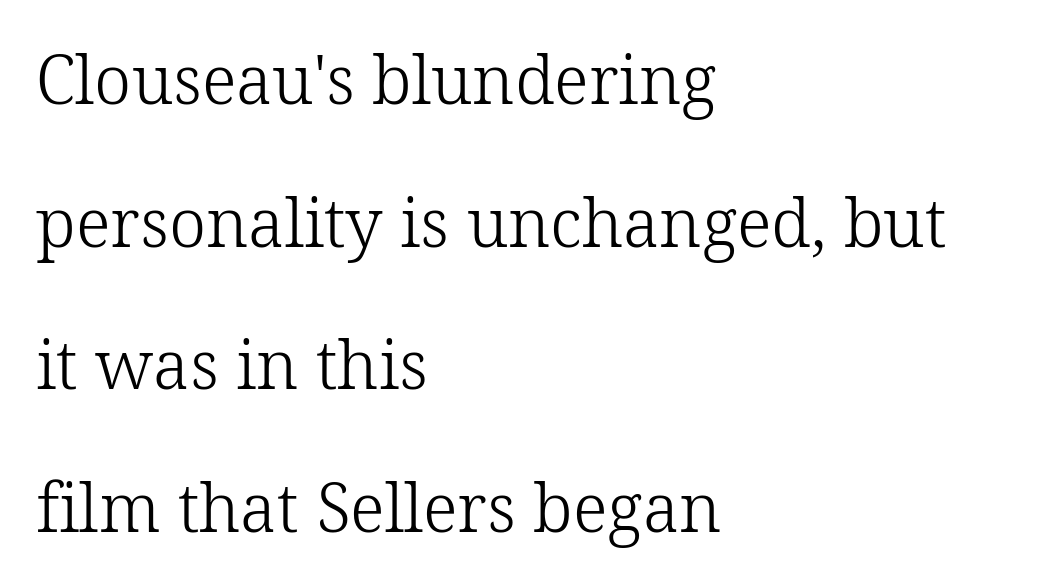
Do the characters align in a grid? No, the font is proportional. This sample is left-justified, so line endings fall wherever the words run out. Old-style or modern, the face here clearly has serifs. These glyphs show unthickened strokes, regular width or finer. Bare-footed words on every line.
